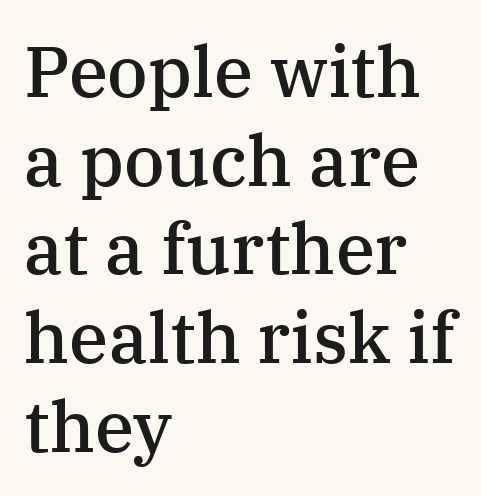
{"serif": "yes", "italic": "no", "bold": "semi", "weight": "semibold", "width": "normal", "stroke_contrast": "medium", "x_height": "medium", "monospaced": "no", "underline": "no", "align": "left", "line_spacing": "normal", "line_spacing_ratio": 1.25, "letter_spacing": "normal", "letter_spacing_em": 0.0, "glyph_px": 71}
